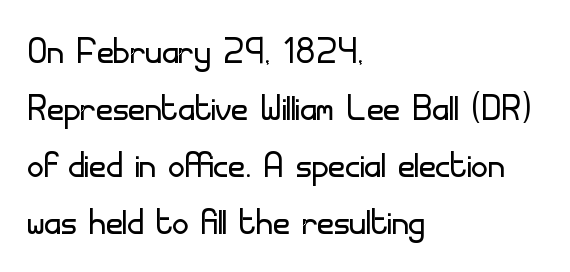
In terms of letterspacing, this is plain default setting. The weight would be labelled regular, book, light, or lighter still. The lines are quadded left. In terms of posture, this sample is upright. Check the space under the baseline: it is left empty.
